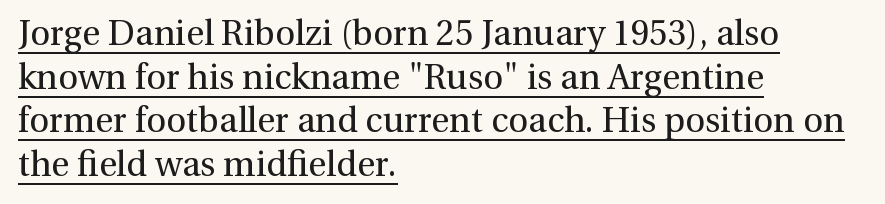
{"serif": "yes", "italic": "no", "bold": "no", "weight": "regular", "width": "normal", "x_height": "medium", "monospaced": "no", "underline": "yes", "align": "left", "line_spacing": "normal", "line_spacing_ratio": 1.25, "letter_spacing": "normal", "letter_spacing_em": 0.0, "glyph_px": 35}
